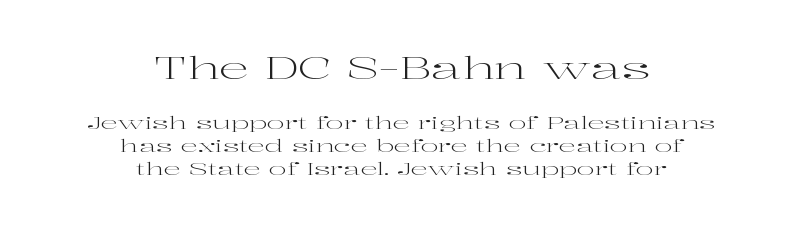
{"serif": "yes", "italic": "no", "bold": "no", "weight": "regular", "width": "wide", "stroke_contrast": "high", "x_height": "medium", "monospaced": "no", "underline": "no", "align": "center", "line_spacing": "normal", "line_spacing_ratio": 1.35, "letter_spacing": "normal", "letter_spacing_em": 0.0, "larger_block": "first", "size_ratio": 1.76, "glyph_px": 30}
